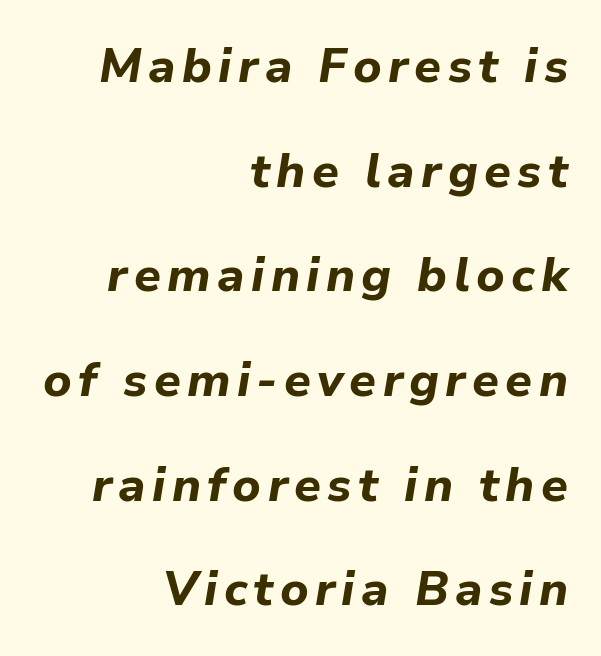
The image shows 48 px bold type, italic (leaning right); set right-aligned, loose line spacing (2.18x), not underlined; low stroke contrast and a medium x-height.
